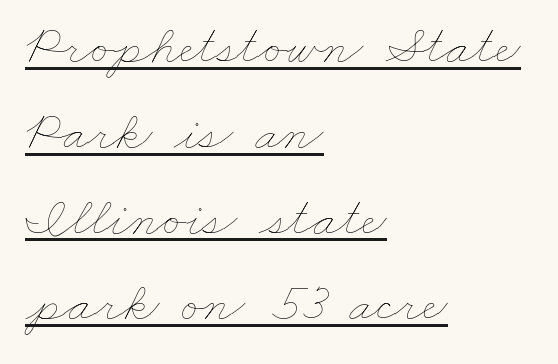
{"bold": "no", "weight": "thin", "width": "wide", "stroke_contrast": "low", "x_height": "small", "monospaced": "no", "underline": "yes", "align": "left", "line_spacing": "normal", "line_spacing_ratio": 1.56, "letter_spacing": "normal", "letter_spacing_em": 0.0, "glyph_px": 55}
